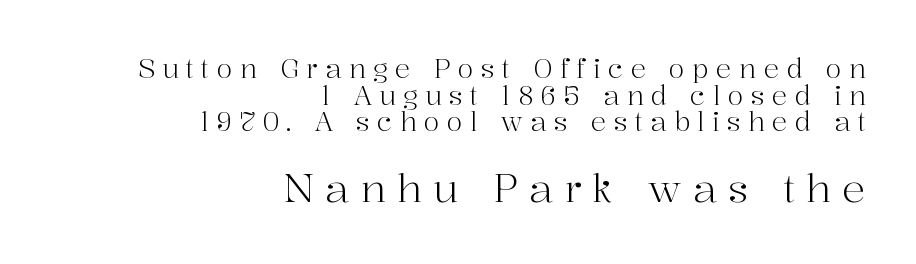
This is roman type, the default non-slanted kind. Think standard paragraph weight, or any step lighter than that. Leading is clearly below the norm, producing a dense column. Looks like regular typesetting: each glyph gets only the width it needs. This rendering uses right alignment, leaving the left contour irregular.
